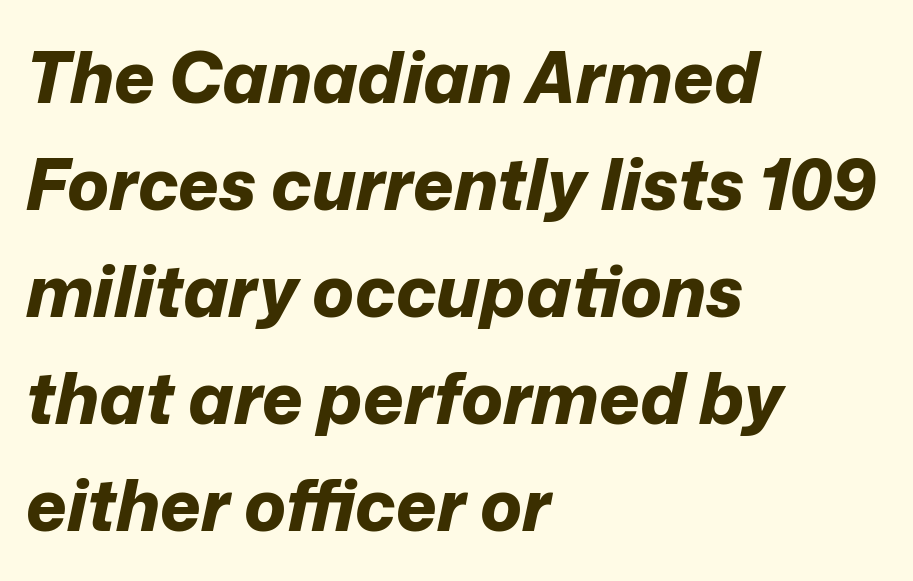
Character widths vary here, with narrow letters taking less room than wide ones. Inter-character spacing is left at the font's built-in metrics. The string is rendered with underlining switched off. Whoever set this chose a conventional vertical rhythm. Is the type bold? Yes — the strokes are clearly thick and heavy.
